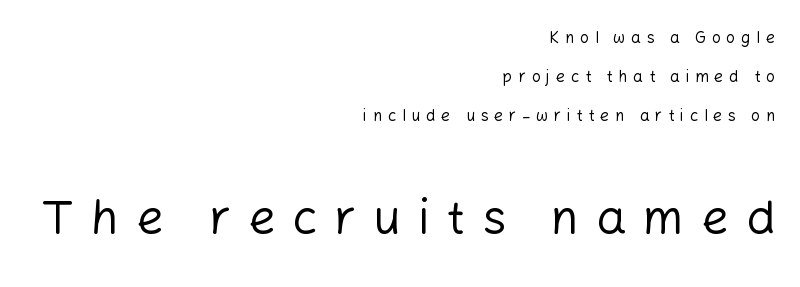
Small over large — that's the arrangement of the two blocks here. Compared with a flush-left layout, this one pins lines to the opposite, right side. The font sits on the lighter half of the weight spectrum, regular included. If you measured baseline to baseline, you'd find a long distance. A typesetter would call this proportional, since set widths differ per character.
